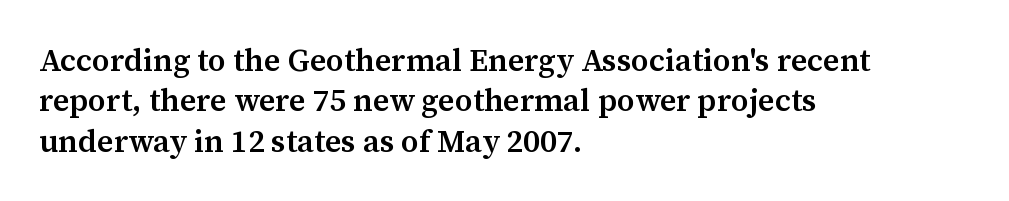
Glyph-to-glyph distance matches everyday printed text. The passage shown is not underscored anywhere. All the whitespace from short lines collects on the right. Spacing verdict: proportional, widths tailored to each character. The glyphs in this specimen are seriffed.
